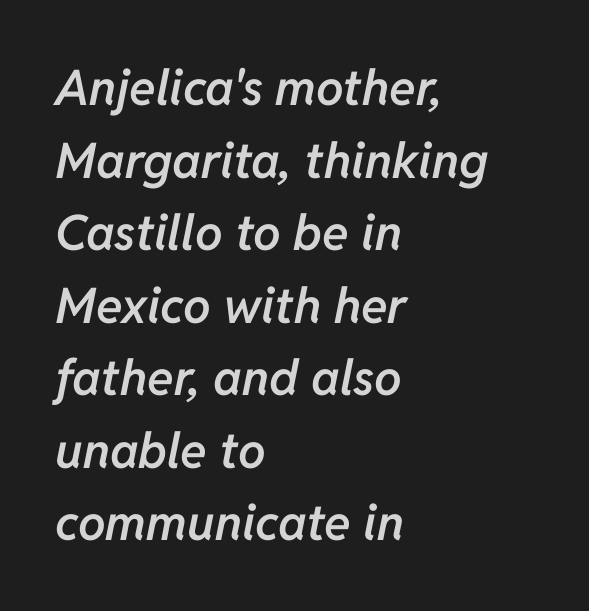
{"italic": "yes", "lean": "right", "slant_degrees": 11, "bold": "semi", "weight": "semibold", "width": "normal", "stroke_contrast": "low", "x_height": "medium", "monospaced": "no", "underline": "no", "align": "left", "line_spacing": "normal", "line_spacing_ratio": 1.48, "letter_spacing": "normal", "letter_spacing_em": 0.0, "glyph_px": 49}
